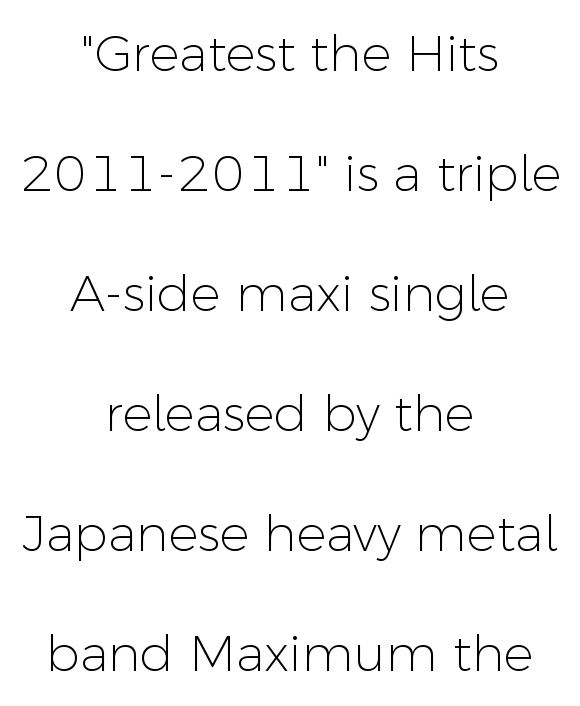
Q: Is the text bold? A: No.
Q: Is the text italic (slanted)? A: No, it is upright.
Q: Is the typeface a serif or a sans-serif typeface? A: Sans-serif.
Q: Is the text underlined? A: No.
Q: How is the paragraph aligned? A: Centered.
Q: Is the spacing between letters normal or unusually wide? A: Normal.
Q: Is the spacing between lines tight, normal or loose? A: Loose.
Q: Width (condensed, normal, or wide)? A: Normal.
Q: Stroke contrast? A: Low.
Q: x-height? A: Medium.
Q: Monospaced? A: No.
